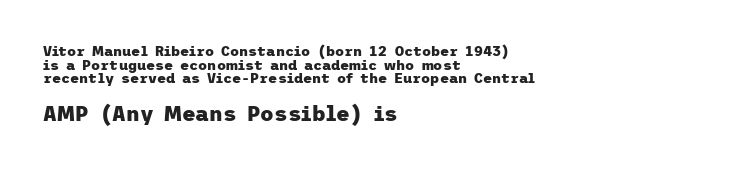
You can tell it's not italic because the verticals are truly vertical. No word sits above an underline. Heft: maximum for text — a bold. The block of text is dense from top to bottom, with scant space between rows.
